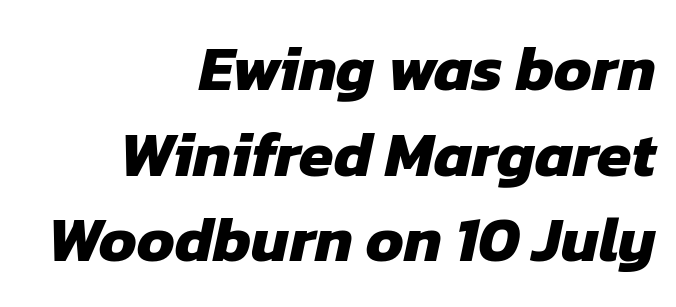
The image shows 63 px heavy sans-serif type; set right-aligned, normal line spacing (1.36x), normal letter spacing, not underlined; low stroke contrast and a medium x-height.
